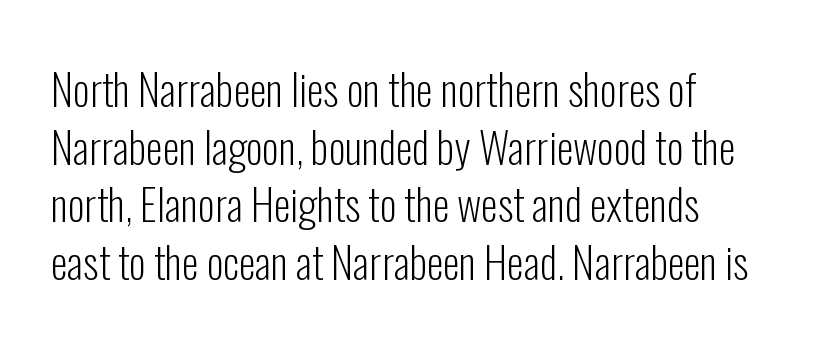
Q: Is the text bold? A: No.
Q: Is the text italic (slanted)? A: No, it is upright.
Q: Is the typeface a serif or a sans-serif typeface? A: Sans-serif.
Q: Is the text underlined? A: No.
Q: Is the spacing between letters normal or unusually wide? A: Normal.
Q: Is the spacing between lines tight, normal or loose? A: Normal.
Q: Width (condensed, normal, or wide)? A: Condensed.
Q: Stroke contrast? A: Low.
Q: x-height? A: Medium.
Q: Monospaced? A: No.
